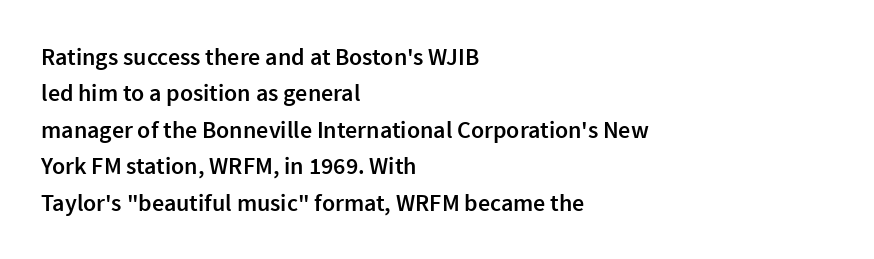
These lines keep a tight, regular rhythm from letter to letter. The foot of each line stays bare and open. The rag falls on the right side of this text block. The designer left line spacing at the default.
